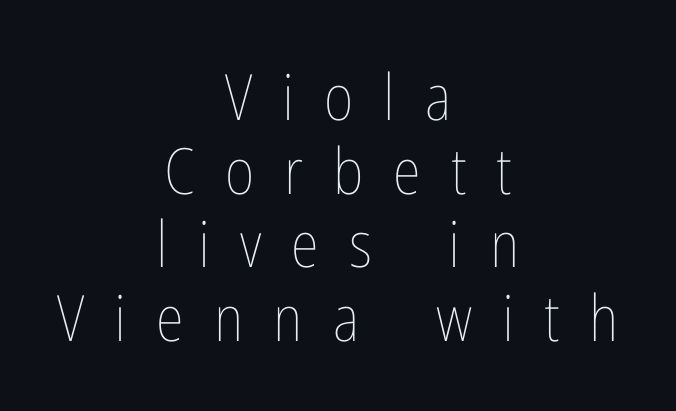
This sample has the flowing, uneven cadence of proportional lettering. Glyph-to-glyph distance is far greater than everyday printed text. The passage is arranged like a title page — every line centered. Any mark beneath the type? The region is blank. Bold? No — there's no thickening of the strokes.
